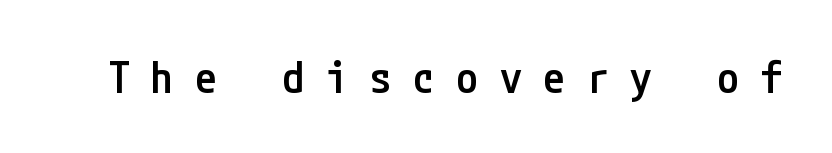
{"serif": "no", "italic": "no", "bold": "semi", "weight": "semibold", "width": "condensed", "stroke_contrast": "low", "x_height": "medium", "underline": "no", "letter_spacing": "wide", "letter_spacing_em": 0.49, "glyph_px": 44}
